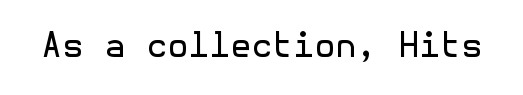
Q: Is the text bold? A: No.
Q: Is the text italic (slanted)? A: No, it is upright.
Q: Is the typeface a serif or a sans-serif typeface? A: Sans-serif.
Q: Is the text underlined? A: No.
Q: Is the spacing between letters normal or unusually wide? A: Normal.
Q: Width (condensed, normal, or wide)? A: Normal.
Q: x-height? A: Medium.
